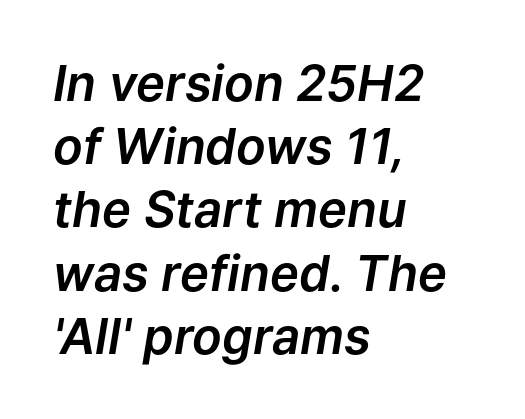
Q: Is the text italic (slanted)? A: Yes, it leans right by about 9 degrees.
Q: Is the text underlined? A: No.
Q: How is the paragraph aligned? A: Left-aligned.
Q: Is the spacing between letters normal or unusually wide? A: Normal.
Q: Is the spacing between lines tight, normal or loose? A: Normal.
Q: Width (condensed, normal, or wide)? A: Normal.
Q: Stroke contrast? A: Low.
Q: x-height? A: Medium.
Q: Monospaced? A: No.
